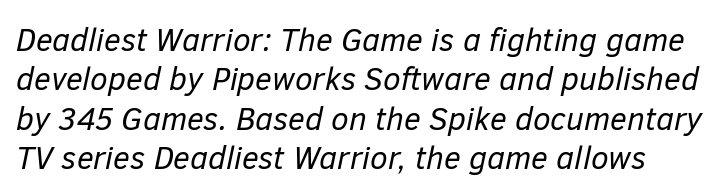
Q: Is the text bold? A: No.
Q: Is the text italic (slanted)? A: Yes, it leans right by about 12 degrees.
Q: Is the text underlined? A: No.
Q: Is the spacing between letters normal or unusually wide? A: Normal.
Q: Width (condensed, normal, or wide)? A: Normal.
Q: Stroke contrast? A: Low.
Q: x-height? A: Medium.
Q: Monospaced? A: No.
